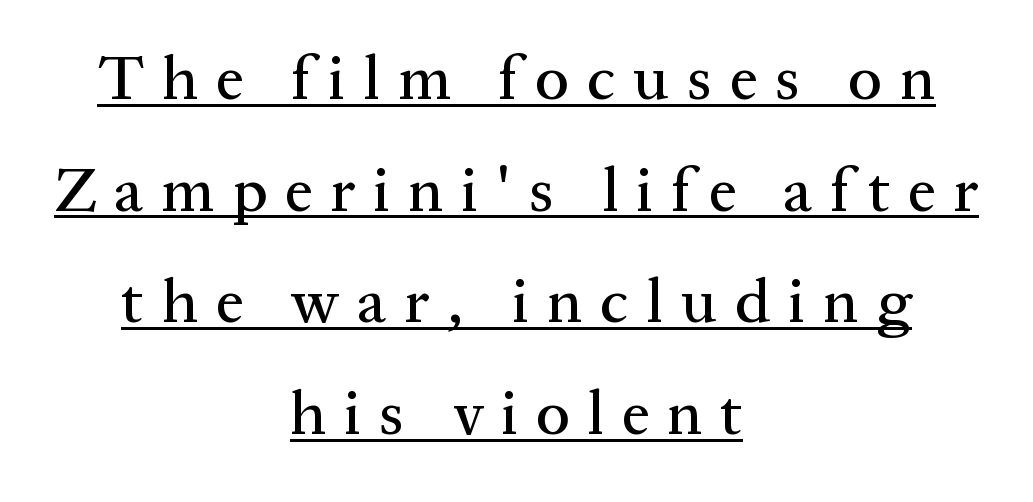
Notice how the passage keeps no hard edge, just a central spine. Words appear elongated and porous because spacing is wide. A baseline rule has been typeset under these characters. These lines are rendered in a variable-pitch font. Designer's note — italics off, roman on.
